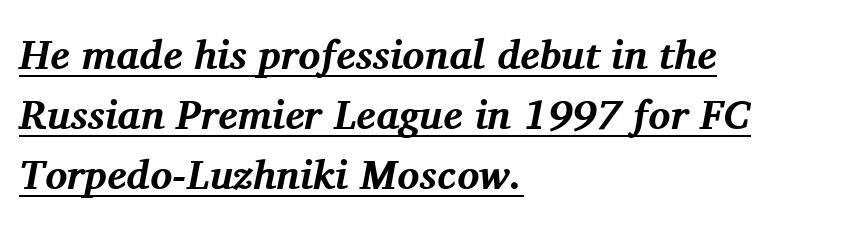
A classic flush-left, rag-right setting is used for this passage. Is there much room between lines? A standard amount, neither cramped nor airy. Rendered with sloped, italic letterforms. The letterforms sit shoulder to shoulder at normal distance.
